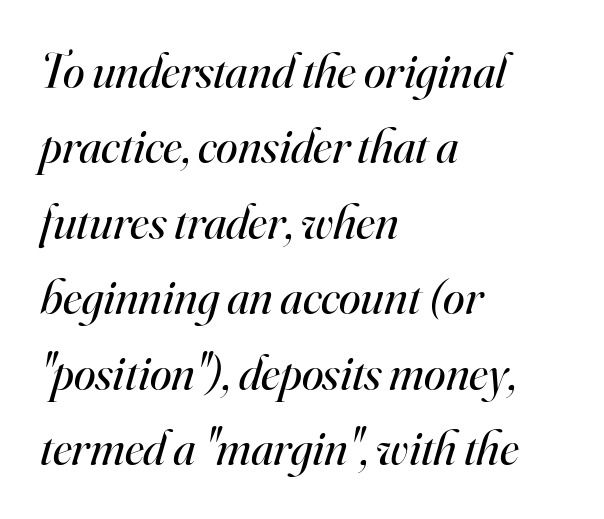
{"serif": "yes", "italic": "yes", "lean": "right", "slant_degrees": 16, "bold": "no", "weight": "regular", "width": "normal", "stroke_contrast": "high", "x_height": "small", "monospaced": "no", "underline": "no", "align": "left", "line_spacing": "normal", "line_spacing_ratio": 1.54, "letter_spacing": "normal", "letter_spacing_em": 0.0, "glyph_px": 49}
